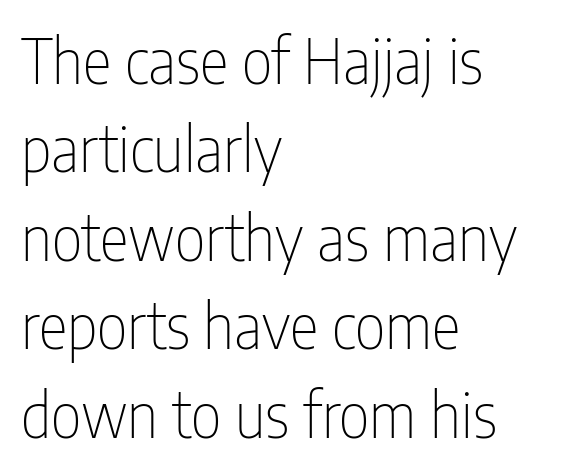
Q: Is the text bold? A: No.
Q: Is the text italic (slanted)? A: No, it is upright.
Q: Is the typeface a serif or a sans-serif typeface? A: Sans-serif.
Q: Is the text underlined? A: No.
Q: How is the paragraph aligned? A: Left-aligned.
Q: Is the spacing between letters normal or unusually wide? A: Normal.
Q: Is the spacing between lines tight, normal or loose? A: Normal.
Q: Width (condensed, normal, or wide)? A: Condensed.
Q: Stroke contrast? A: Low.
Q: x-height? A: Medium.
Q: Monospaced? A: No.
